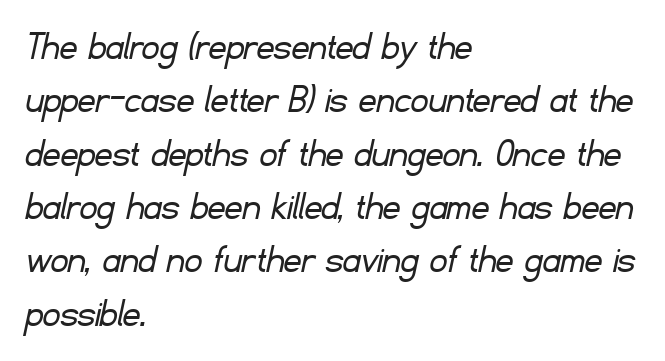
The image shows 43 px light sans-serif type; set left-aligned, line spacing 1.24x, normal letter spacing, not underlined; low stroke contrast and a small x-height.
